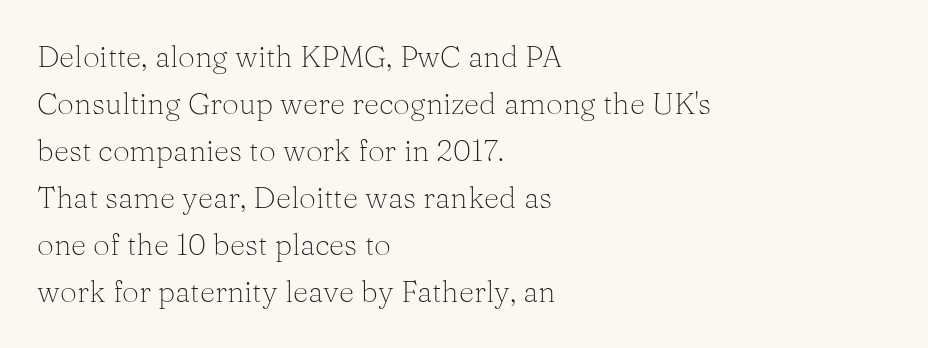
Q: Is the text bold? A: No.
Q: Is the text italic (slanted)? A: No, it is upright.
Q: Is the typeface a serif or a sans-serif typeface? A: Serif.
Q: Is the text underlined? A: No.
Q: How is the paragraph aligned? A: Left-aligned.
Q: Is the spacing between letters normal or unusually wide? A: Normal.
Q: Is the spacing between lines tight, normal or loose? A: Normal.
Q: Width (condensed, normal, or wide)? A: Normal.
Q: Stroke contrast? A: Medium.
Q: x-height? A: Medium.
Q: Monospaced? A: No.
